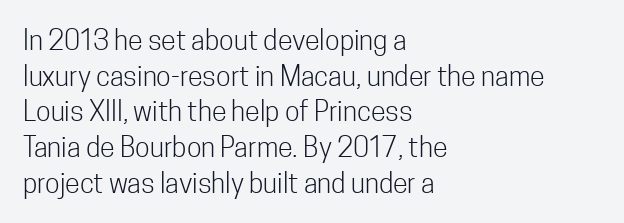
Q: Is the text bold? A: No.
Q: Is the text italic (slanted)? A: No, it is upright.
Q: Is the text underlined? A: No.
Q: How is the paragraph aligned? A: Left-aligned.
Q: Is the spacing between letters normal or unusually wide? A: Normal.
Q: Is the spacing between lines tight, normal or loose? A: Normal.
